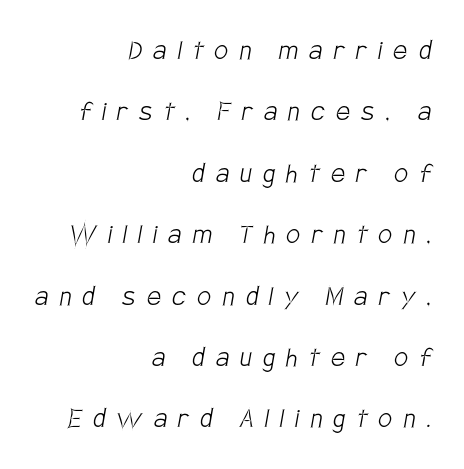
The image shows 31 px light, condensed sans-serif type; set right-aligned, loose line spacing (1.98x), unusually wide letter spacing (+0.37 em), not underlined; low stroke contrast and a large x-height.
